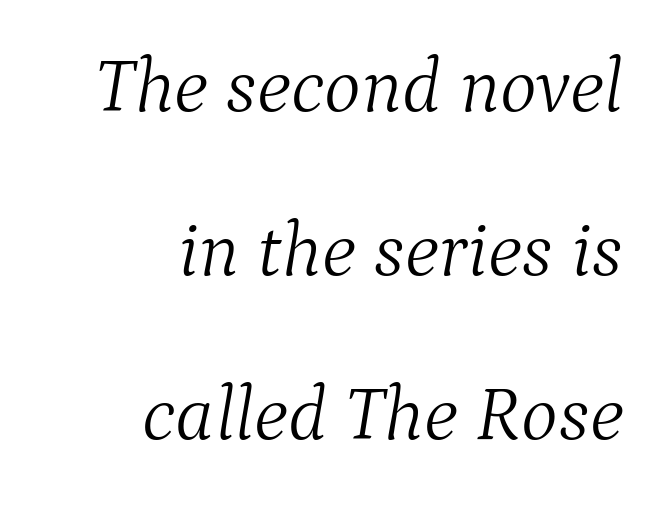
Q: Is the text bold? A: No.
Q: Is the text italic (slanted)? A: Yes, it leans right by about 9 degrees.
Q: Is the typeface a serif or a sans-serif typeface? A: Serif.
Q: Is the text underlined? A: No.
Q: How is the paragraph aligned? A: Right-aligned.
Q: Is the spacing between letters normal or unusually wide? A: Normal.
Q: Is the spacing between lines tight, normal or loose? A: Loose.
Q: Width (condensed, normal, or wide)? A: Normal.
Q: Stroke contrast? A: Medium.
Q: x-height? A: Medium.
Q: Monospaced? A: No.
